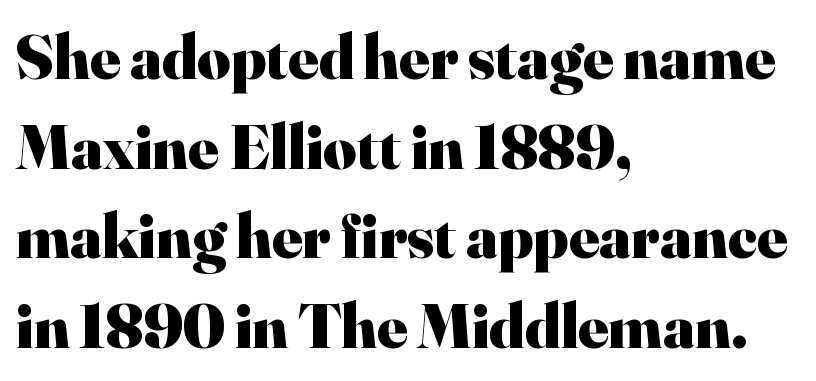
Q: Is the text bold? A: Yes.
Q: Is the text italic (slanted)? A: No, it is upright.
Q: Is the typeface a serif or a sans-serif typeface? A: Serif.
Q: Is the text underlined? A: No.
Q: How is the paragraph aligned? A: Left-aligned.
Q: Is the spacing between letters normal or unusually wide? A: Normal.
Q: Is the spacing between lines tight, normal or loose? A: Normal.
Q: Width (condensed, normal, or wide)? A: Normal.
Q: Stroke contrast? A: High.
Q: x-height? A: Small.
Q: Monospaced? A: No.
